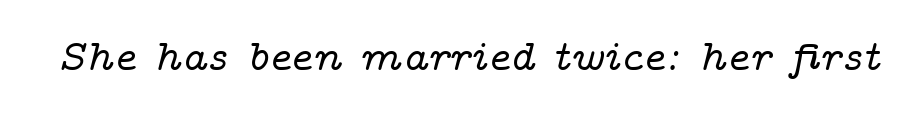
The image shows 43 px wide serif type, italic (leaning right); set normal letter spacing, not underlined; low stroke contrast and a medium x-height.
